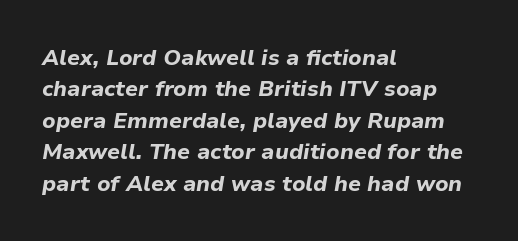
The image shows 22 px bold type, italic (leaning right); set left-aligned, normal line spacing (1.43x), normal letter spacing, not underlined.
